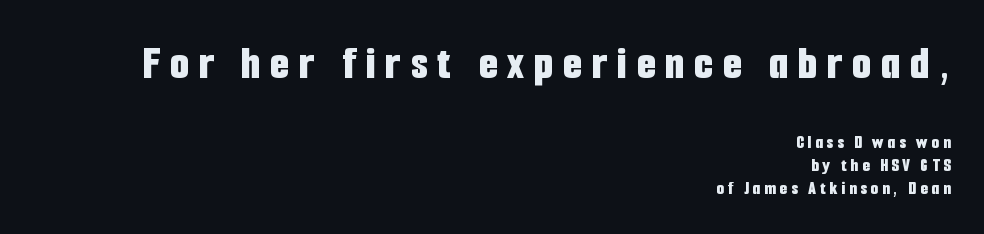
The image shows 48 px bold, condensed sans-serif type, upright; set right-aligned, line spacing 1.2x, unusually wide letter spacing (+0.21 em), not underlined; the first (top) block is 2.53x larger; low stroke contrast and a medium x-height.
